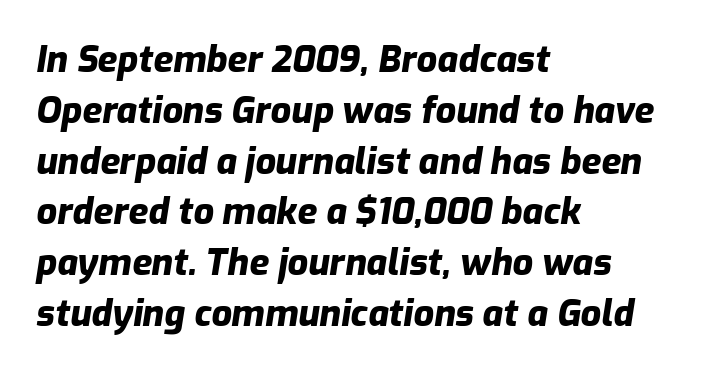
Casual observation: everything's shoved over to the left. Words appear dense and cohesive because spacing is normal. Clear beneath every line of the passage. The face used here is proportionally spaced, like ordinary book or web type. The whole block is typeset with a tilt. Typographic density is high because the face is bold.
